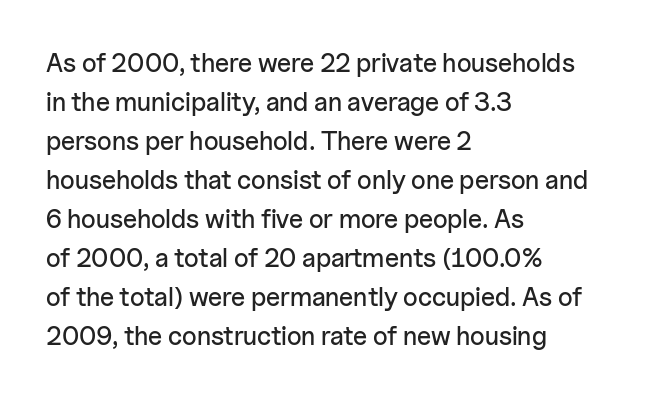
{"italic": "no", "underline": "no", "align": "left", "line_spacing": "normal", "line_spacing_ratio": 1.5, "letter_spacing": "normal", "letter_spacing_em": 0.0, "glyph_px": 26}
